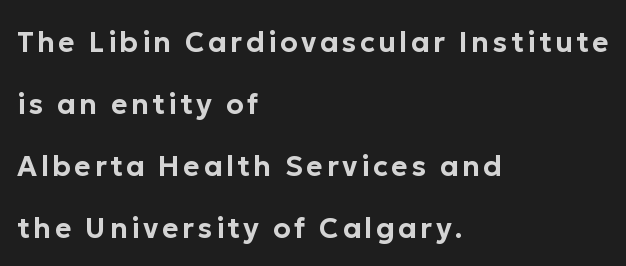
{"serif": "no", "italic": "no", "width": "normal", "stroke_contrast": "low", "x_height": "medium", "monospaced": "no", "underline": "no", "align": "left", "line_spacing": "loose", "line_spacing_ratio": 2.21, "glyph_px": 28}
